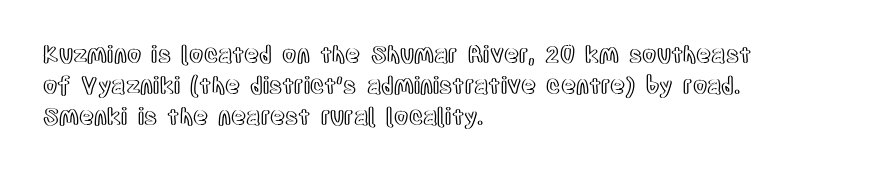
The glyphs are unaccompanied by any horizontal stroke below them. Quick note: not italic, upright. Each word holds together tightly as a unit, with standard inter-letter gaps. The paragraph shown leans on its left margin. Does the leading feel generous? No, just average.
